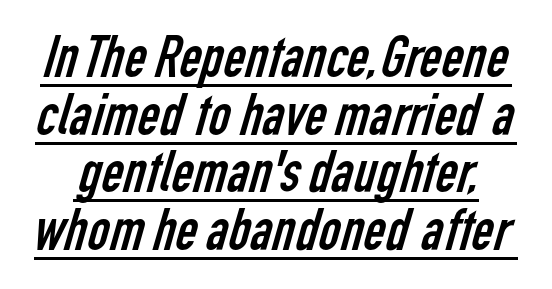
Q: Is the text bold? A: No.
Q: Is the typeface a serif or a sans-serif typeface? A: Sans-serif.
Q: Is the text underlined? A: Yes.
Q: Is the spacing between letters normal or unusually wide? A: Normal.
Q: Is the spacing between lines tight, normal or loose? A: Tight.
Q: Width (condensed, normal, or wide)? A: Condensed.
Q: Stroke contrast? A: Low.
Q: x-height? A: Medium.
Q: Monospaced? A: No.
